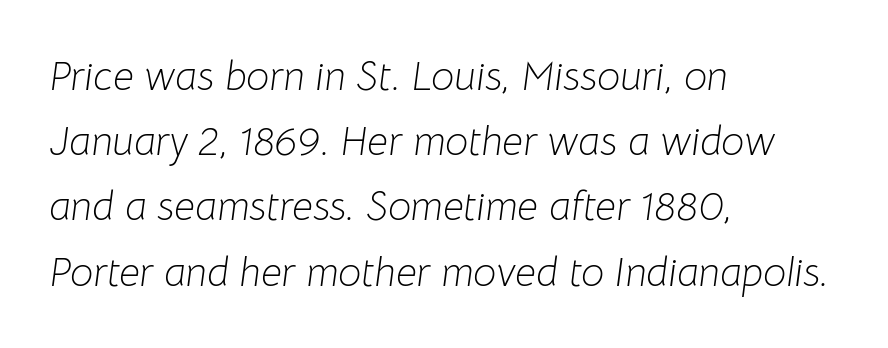
Q: Is the text bold? A: No.
Q: Is the text italic (slanted)? A: Yes, it leans right by about 8 degrees.
Q: Is the text underlined? A: No.
Q: How is the paragraph aligned? A: Left-aligned.
Q: Is the spacing between letters normal or unusually wide? A: Normal.
Q: Is the spacing between lines tight, normal or loose? A: Normal.
Q: Width (condensed, normal, or wide)? A: Normal.
Q: Stroke contrast? A: Low.
Q: x-height? A: Medium.
Q: Monospaced? A: No.
